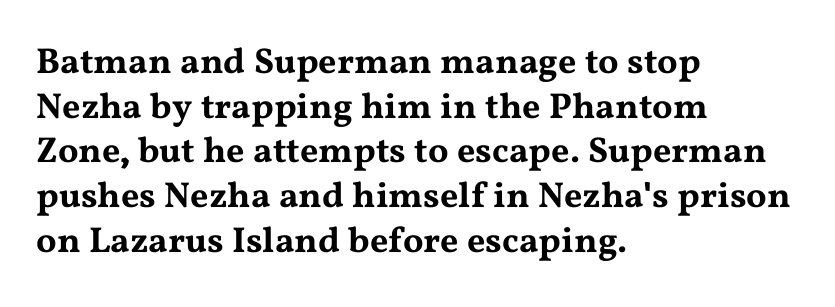
Q: Is the text italic (slanted)? A: No, it is upright.
Q: Is the typeface a serif or a sans-serif typeface? A: Serif.
Q: Is the text underlined? A: No.
Q: How is the paragraph aligned? A: Left-aligned.
Q: Is the spacing between letters normal or unusually wide? A: Normal.
Q: Width (condensed, normal, or wide)? A: Wide.
Q: Stroke contrast? A: Medium.
Q: x-height? A: Medium.
Q: Monospaced? A: No.
